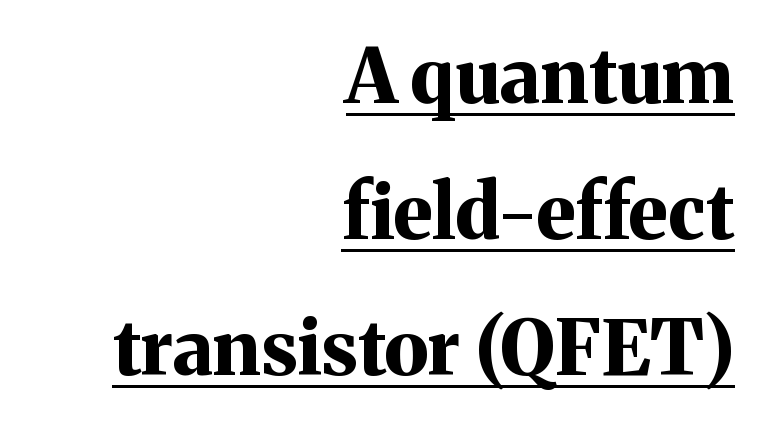
{"serif": "yes", "italic": "no", "bold": "yes", "weight": "bold", "width": "normal", "stroke_contrast": "medium", "x_height": "medium", "monospaced": "no", "underline": "yes", "align": "right", "line_spacing_ratio": 1.79, "letter_spacing": "normal", "letter_spacing_em": 0.0, "glyph_px": 76}
